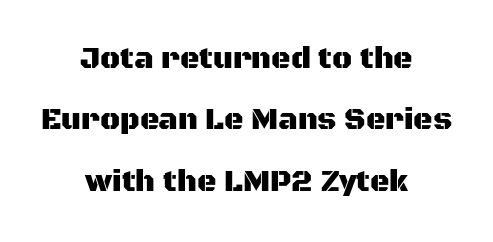
The image shows 30 px sans-serif type, upright; set centered, loose line spacing (2.05x), normal letter spacing, not underlined; medium stroke contrast and a large x-height.
